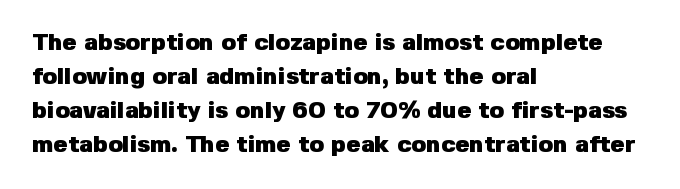
Q: Is the text bold? A: Yes.
Q: Is the text italic (slanted)? A: No, it is upright.
Q: Is the text underlined? A: No.
Q: How is the paragraph aligned? A: Left-aligned.
Q: Is the spacing between letters normal or unusually wide? A: Normal.
Q: Is the spacing between lines tight, normal or loose? A: Normal.
